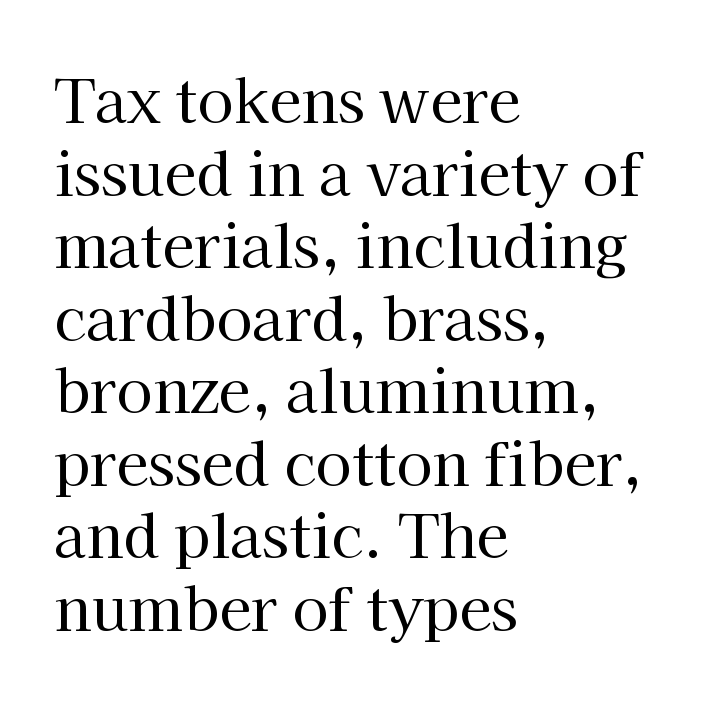
The image shows 59 px regular-weight serif type, upright; set left-aligned, line spacing 1.23x, normal letter spacing, not underlined; high stroke contrast and a medium x-height.
